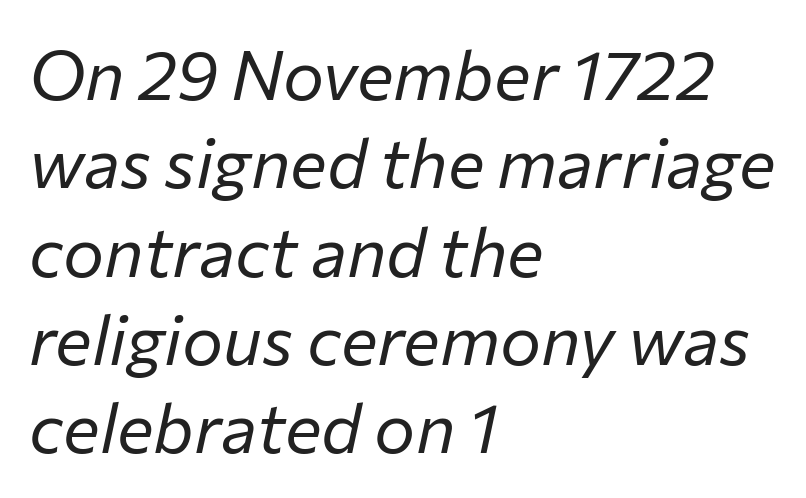
Q: Is the text bold? A: No.
Q: Is the text italic (slanted)? A: Yes, it leans right by about 12 degrees.
Q: Is the text underlined? A: No.
Q: How is the paragraph aligned? A: Left-aligned.
Q: Is the spacing between letters normal or unusually wide? A: Normal.
Q: Is the spacing between lines tight, normal or loose? A: Normal.
Q: Width (condensed, normal, or wide)? A: Normal.
Q: Stroke contrast? A: Low.
Q: x-height? A: Medium.
Q: Monospaced? A: No.
